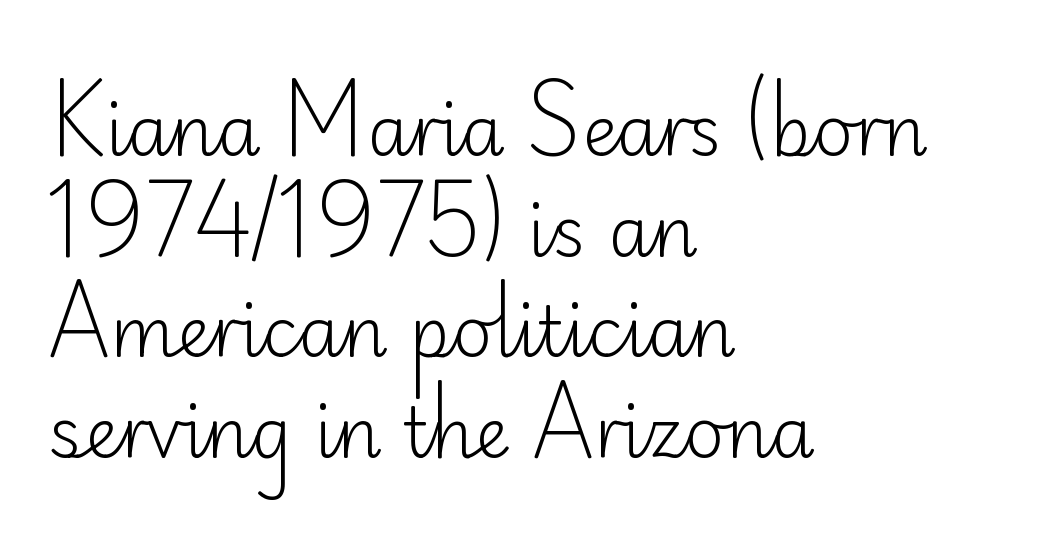
The image shows 69 px light sans-serif type, upright; set left-aligned, normal line spacing (1.46x), normal letter spacing, not underlined; low stroke contrast and a small x-height.
